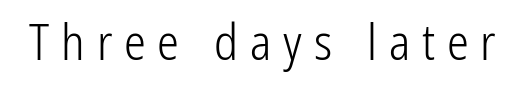
The image shows 49 px light, condensed sans-serif type, upright; set unusually wide letter spacing (+0.24 em), not underlined; low stroke contrast and a medium x-height.
